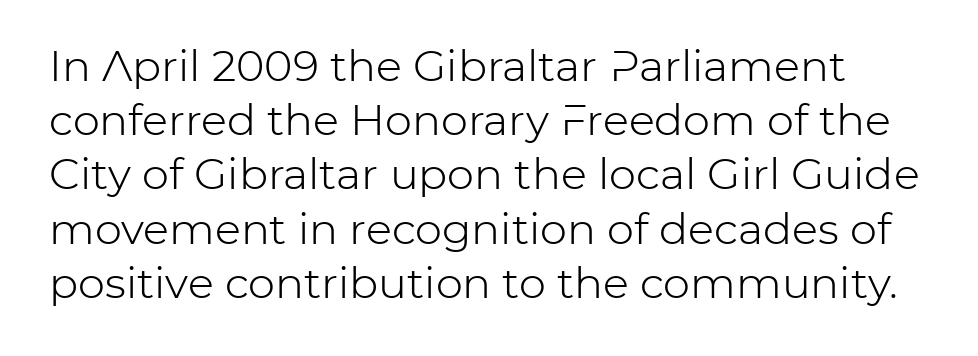
These glyphs show unthickened strokes, regular width or finer. No feet cap the strokes, marking this as sans-serif type. Characters remain perfectly vertical along every line. The glyphs are unaccompanied by any horizontal stroke below them.
